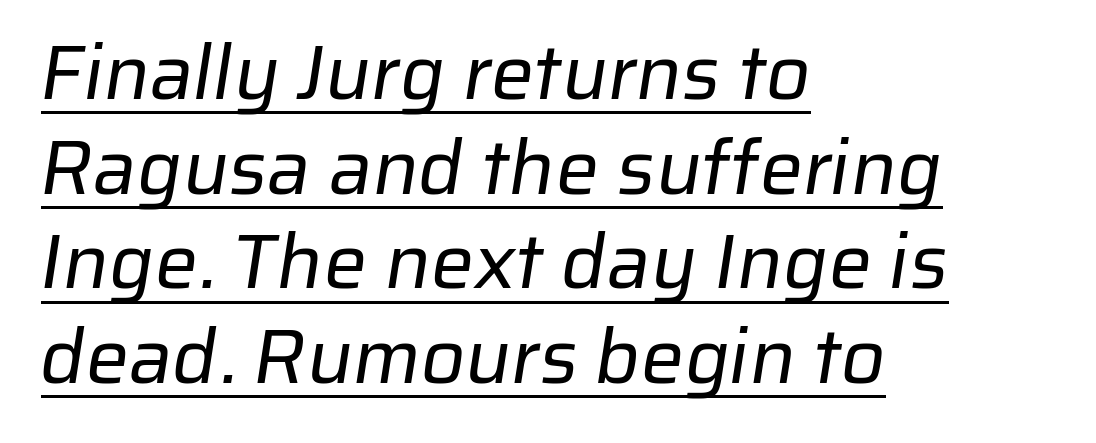
The typesetter has applied underlining to the passage shown. Think of a printed novel: that variable character pitch is what you see here. Summary of weight: not heavy and not bold. Nothing unusual about the tracking: characters are spaced as the font intends. Each letter's strokes conclude bluntly, with no projecting serifs.
